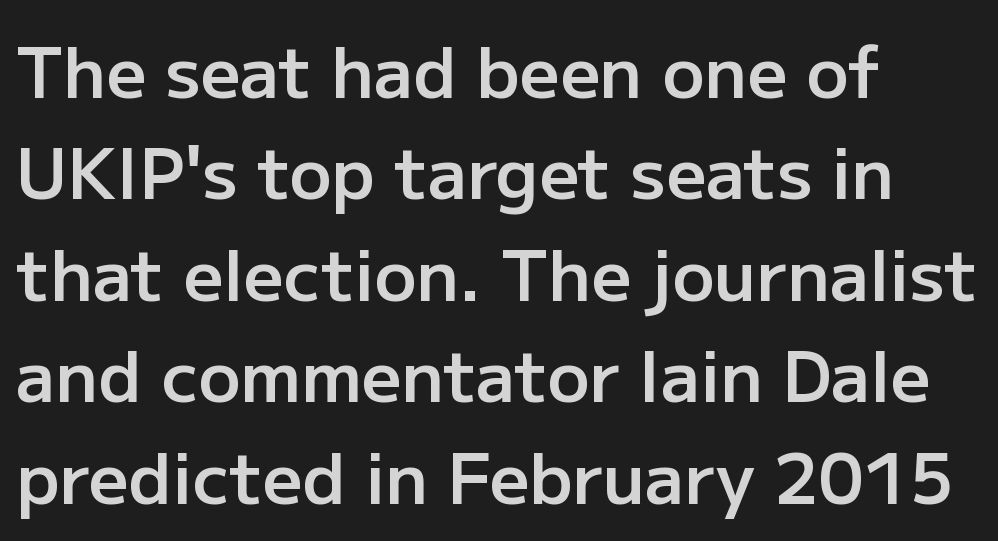
{"serif": "no", "italic": "no", "bold": "semi", "weight": "semibold", "width": "normal", "stroke_contrast": "low", "x_height": "medium", "monospaced": "no", "underline": "no", "align": "left", "line_spacing": "normal", "line_spacing_ratio": 1.45, "letter_spacing": "normal", "letter_spacing_em": 0.0, "glyph_px": 70}
